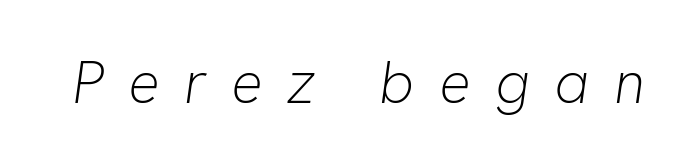
The image shows 59 px light type, italic (leaning right); set unusually wide letter spacing (+0.41 em), not underlined; low stroke contrast and a medium x-height.
